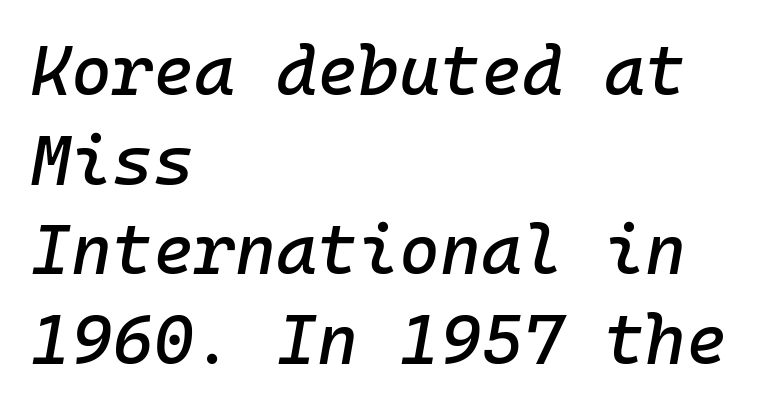
The letters march in equal steps, a hallmark of fixed-pitch type. This sample uses plain, unmodified letter spacing. In CSS terms this would be text-align: left. The passage shown leans; its letterforms are oblique. The strip under each line holds only bare page.
